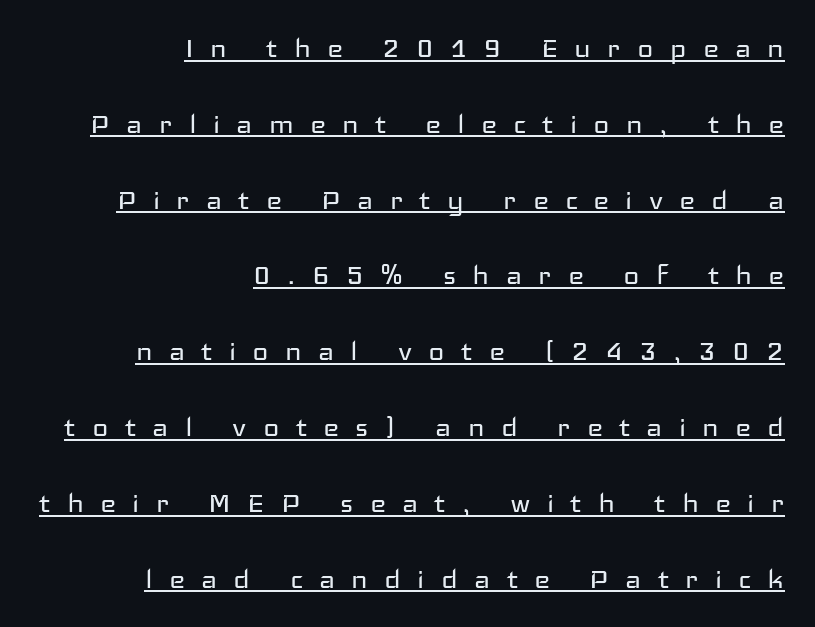
{"serif": "no", "italic": "no", "bold": "no", "weight": "regular", "width": "wide", "stroke_contrast": "low", "x_height": "medium", "monospaced": "no", "underline": "yes", "align": "right", "line_spacing": "loose", "line_spacing_ratio": 2.23, "letter_spacing": "wide", "letter_spacing_em": 0.48, "glyph_px": 34}
